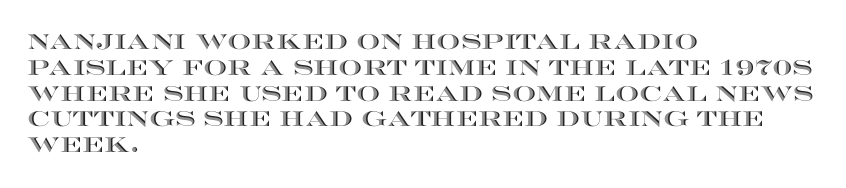
Q: Is the text italic (slanted)? A: No, it is upright.
Q: Is the text underlined? A: No.
Q: How is the paragraph aligned? A: Left-aligned.
Q: Is the spacing between letters normal or unusually wide? A: Normal.
